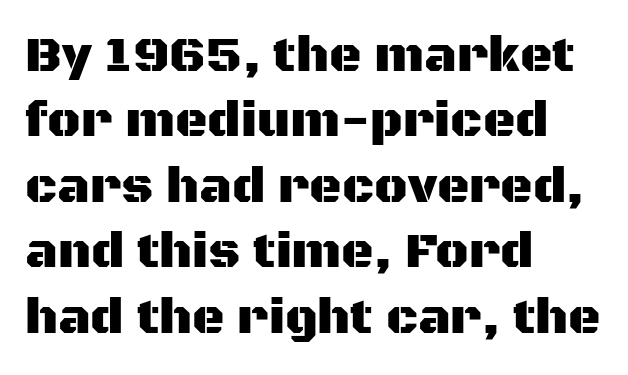
{"serif": "no", "italic": "no", "width": "normal", "stroke_contrast": "medium", "x_height": "large", "monospaced": "no", "underline": "no", "align": "left", "line_spacing": "normal", "line_spacing_ratio": 1.31, "letter_spacing": "normal", "letter_spacing_em": 0.0, "glyph_px": 50}
